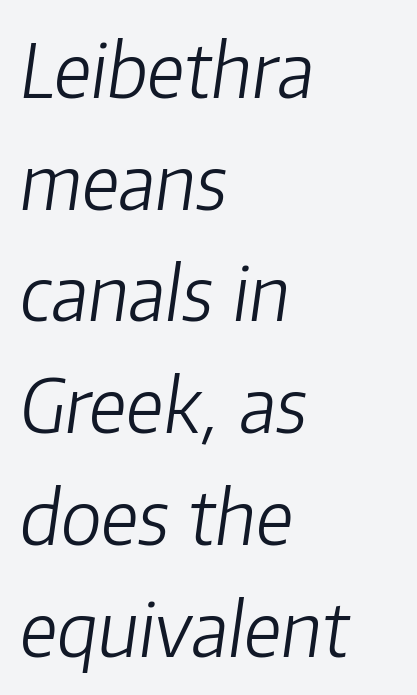
The image shows 74 px light type, italic (leaning right); set left-aligned, normal line spacing (1.51x), normal letter spacing, not underlined; low stroke contrast and a medium x-height.
